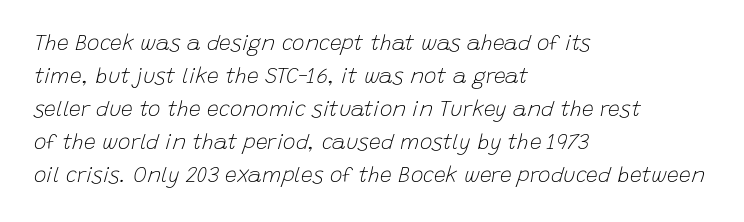
The image shows 21 px text type, italic (leaning right); set left-aligned, normal line spacing (1.57x), normal letter spacing, not underlined.
